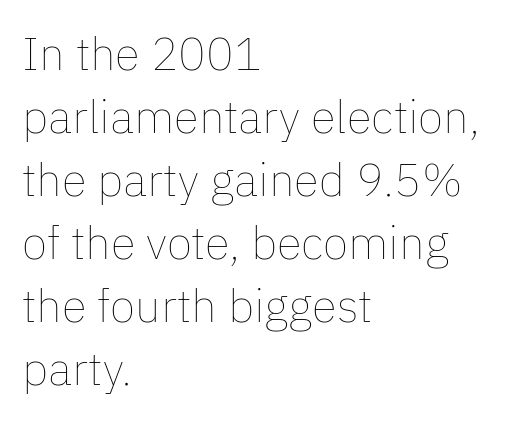
Q: Is the text bold? A: No.
Q: Is the text italic (slanted)? A: No, it is upright.
Q: Is the text underlined? A: No.
Q: How is the paragraph aligned? A: Left-aligned.
Q: Is the spacing between letters normal or unusually wide? A: Normal.
Q: Is the spacing between lines tight, normal or loose? A: Normal.
Q: Width (condensed, normal, or wide)? A: Normal.
Q: Stroke contrast? A: Low.
Q: x-height? A: Medium.
Q: Monospaced? A: No.
